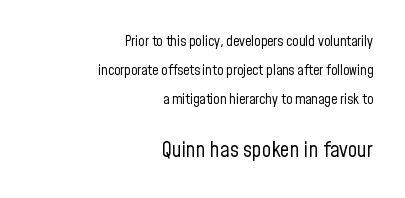
Q: Is the text bold? A: No.
Q: Is the text italic (slanted)? A: No, it is upright.
Q: Is the text underlined? A: No.
Q: How is the paragraph aligned? A: Right-aligned.
Q: Is the spacing between letters normal or unusually wide? A: Normal.
Q: Is the spacing between lines tight, normal or loose? A: Loose.
Q: Which block of text is set in a larger size, the first (top) or the second (bottom)? A: The second (bottom) one.
